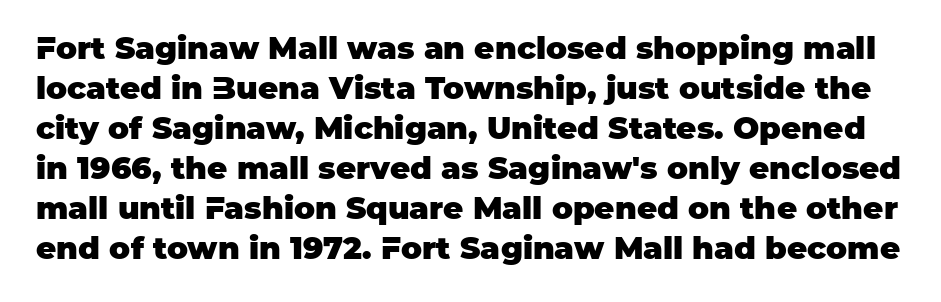
{"serif": "no", "italic": "no", "bold": "yes", "weight": "heavy", "width": "normal", "stroke_contrast": "low", "x_height": "large", "monospaced": "no", "underline": "no", "line_spacing": "normal", "line_spacing_ratio": 1.29, "letter_spacing": "normal", "letter_spacing_em": 0.0, "glyph_px": 31}
